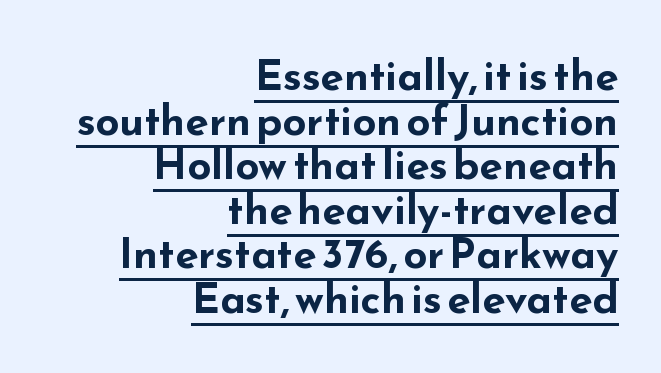
Q: Is the text bold? A: Yes.
Q: Is the text italic (slanted)? A: No, it is upright.
Q: Is the typeface a serif or a sans-serif typeface? A: Sans-serif.
Q: Is the text underlined? A: Yes.
Q: How is the paragraph aligned? A: Right-aligned.
Q: Is the spacing between letters normal or unusually wide? A: Normal.
Q: Is the spacing between lines tight, normal or loose? A: Tight.
Q: Width (condensed, normal, or wide)? A: Wide.
Q: Stroke contrast? A: Low.
Q: x-height? A: Small.
Q: Monospaced? A: No.
